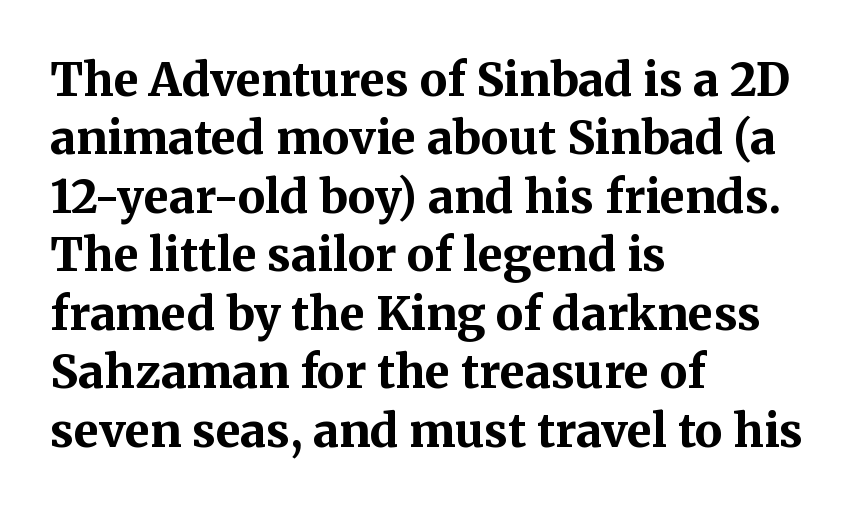
Think of a printed novel: that variable character pitch is what you see here. Little horizontal feet cap the strokes, marking this as serif type. The rendering uses a bold face; every stroke is thick and dark. The leading is moderate, giving the passage an even texture. The space directly below the letters is spotless. Does the lettering tilt? It doesn't — this is upright.
